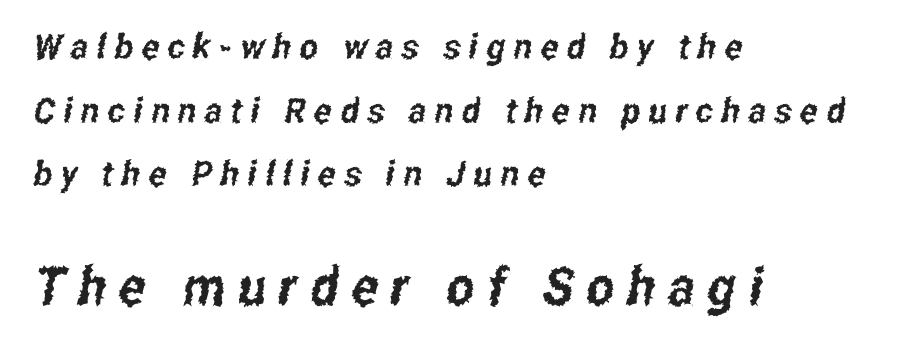
{"serif": "no", "width": "condensed", "stroke_contrast": "low", "x_height": "medium", "monospaced": "no", "underline": "no", "align": "left", "line_spacing_ratio": 1.82, "letter_spacing": "wide", "letter_spacing_em": 0.24, "larger_block": "second", "size_ratio": 1.51, "glyph_px": 53}
